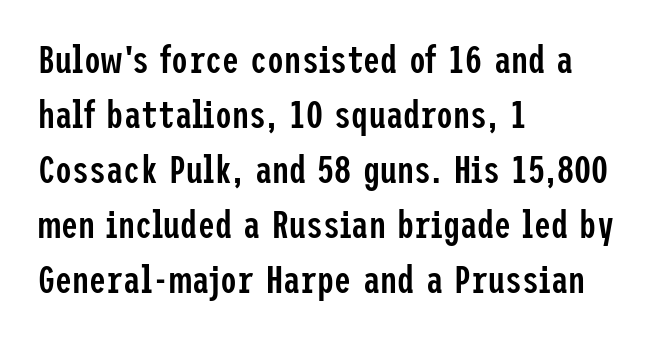
{"serif": "no", "italic": "no", "bold": "semi", "weight": "semibold", "width": "condensed", "stroke_contrast": "low", "x_height": "medium", "underline": "no", "align": "left", "line_spacing": "normal", "line_spacing_ratio": 1.45, "letter_spacing": "normal", "letter_spacing_em": 0.0, "glyph_px": 38}
